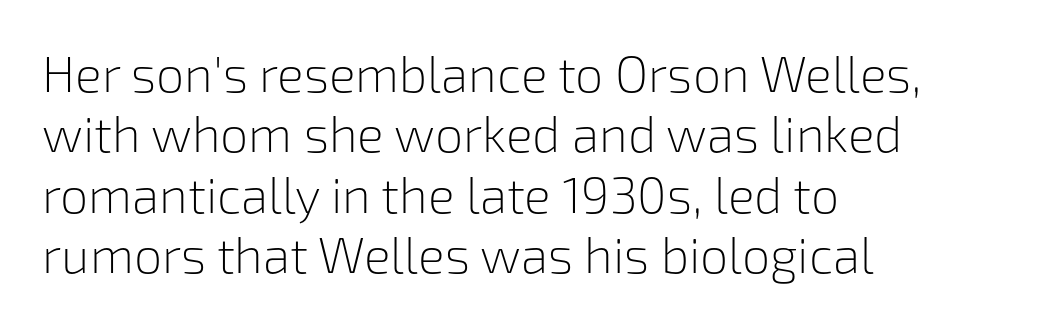
{"serif": "no", "italic": "no", "bold": "no", "weight": "light", "width": "normal", "stroke_contrast": "low", "x_height": "medium", "monospaced": "no", "underline": "no", "align": "left", "line_spacing_ratio": 1.21, "letter_spacing": "normal", "letter_spacing_em": 0.0, "glyph_px": 50}
